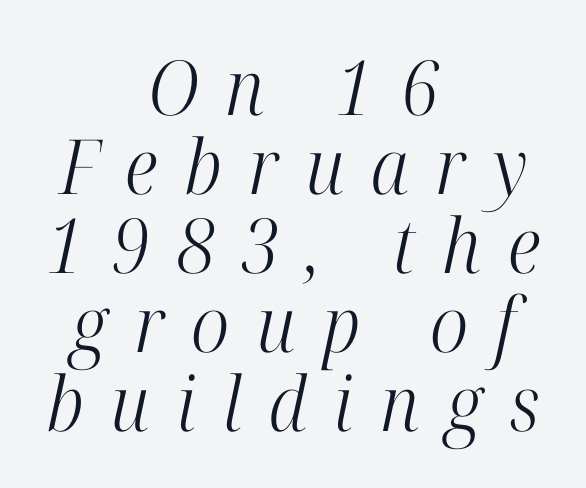
{"serif": "yes", "italic": "yes", "lean": "right", "slant_degrees": 12, "bold": "no", "weight": "light", "width": "condensed", "stroke_contrast": "high", "x_height": "medium", "monospaced": "no", "underline": "no", "align": "center", "line_spacing": "tight", "line_spacing_ratio": 1.04, "letter_spacing": "wide", "letter_spacing_em": 0.35, "glyph_px": 76}
